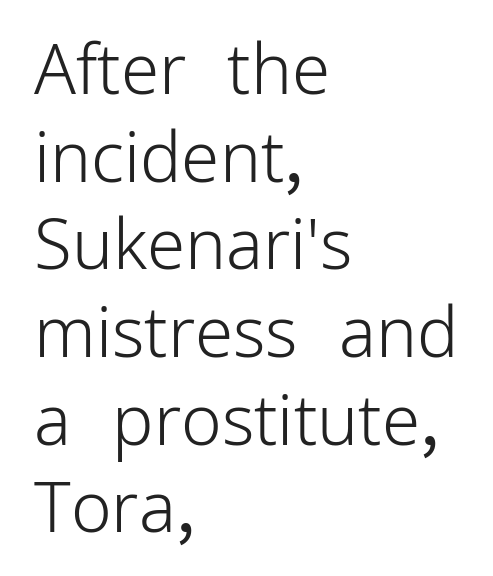
The type is set solid horizontally, with unmodified tracking. Ordinary non-slanted type is in use. The cut favours lightness, reaching ordinary text weight at its darkest. One glance says typical: line gaps are just what's usual. Does the copy run flush right? No — it runs flush left. Letters rest on an invisible, unmarked baseline.
